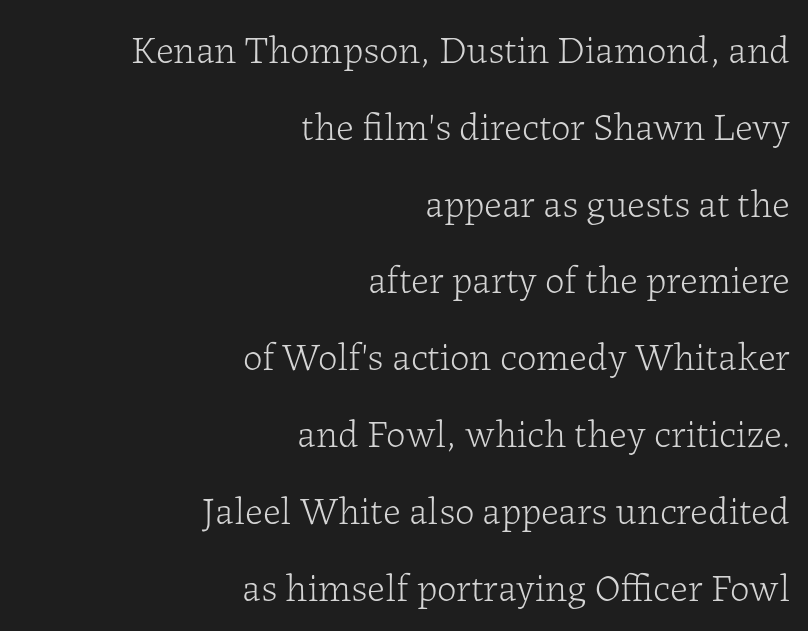
The font sits on the lighter half of the weight spectrum, regular included. Plain, unruled lines of type. Is there much room between lines? Yes — plenty of vertical air separates them. A typesetter would label this face a serif.
